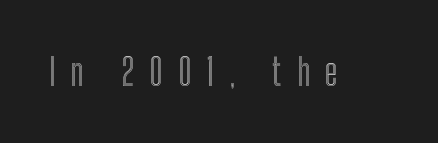
The image shows 37 px condensed type, upright; set unusually wide letter spacing (+0.4 em), not underlined; a medium x-height.
